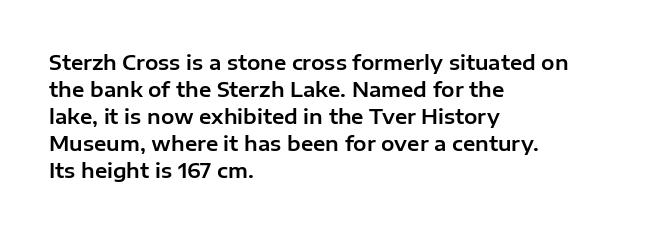
Q: Is the text italic (slanted)? A: No, it is upright.
Q: Is the text underlined? A: No.
Q: How is the paragraph aligned? A: Left-aligned.
Q: Is the spacing between letters normal or unusually wide? A: Normal.
Q: Is the spacing between lines tight, normal or loose? A: Normal.
